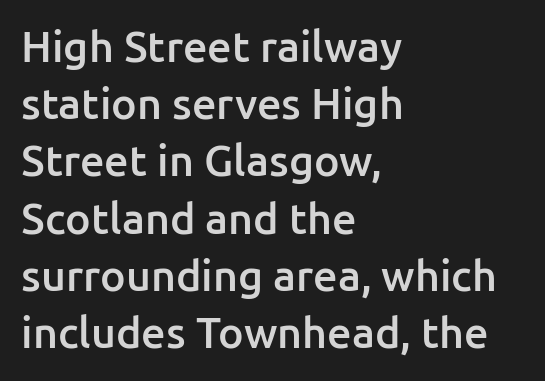
Q: Is the text bold? A: Semi-bold.
Q: Is the text italic (slanted)? A: No, it is upright.
Q: Is the typeface a serif or a sans-serif typeface? A: Sans-serif.
Q: Is the text underlined? A: No.
Q: How is the paragraph aligned? A: Left-aligned.
Q: Is the spacing between letters normal or unusually wide? A: Normal.
Q: Is the spacing between lines tight, normal or loose? A: Normal.
Q: Width (condensed, normal, or wide)? A: Normal.
Q: Stroke contrast? A: Low.
Q: x-height? A: Medium.
Q: Monospaced? A: No.
